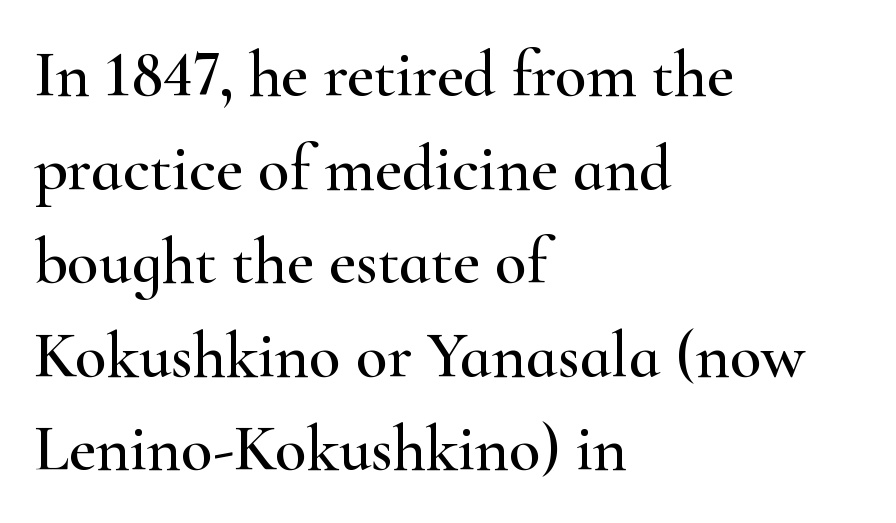
Q: Is the text italic (slanted)? A: No, it is upright.
Q: Is the typeface a serif or a sans-serif typeface? A: Serif.
Q: Is the text underlined? A: No.
Q: How is the paragraph aligned? A: Left-aligned.
Q: Is the spacing between letters normal or unusually wide? A: Normal.
Q: Is the spacing between lines tight, normal or loose? A: Normal.
Q: Width (condensed, normal, or wide)? A: Wide.
Q: Stroke contrast? A: High.
Q: x-height? A: Small.
Q: Monospaced? A: No.
